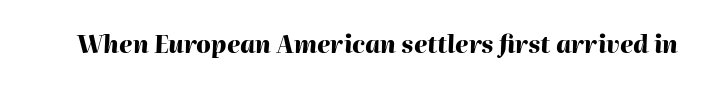
The image shows 24 px bold type, italic (leaning right); set normal letter spacing, not underlined.
